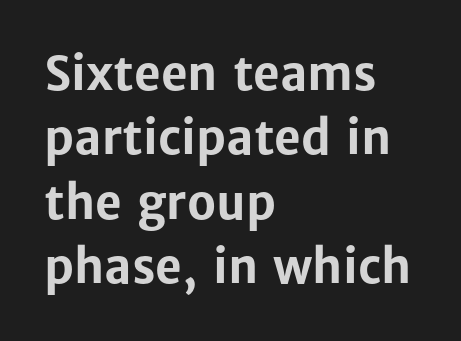
The image shows 46 px bold sans-serif type, upright; set left-aligned, normal line spacing (1.4x), normal letter spacing, not underlined; low stroke contrast and a medium x-height.
